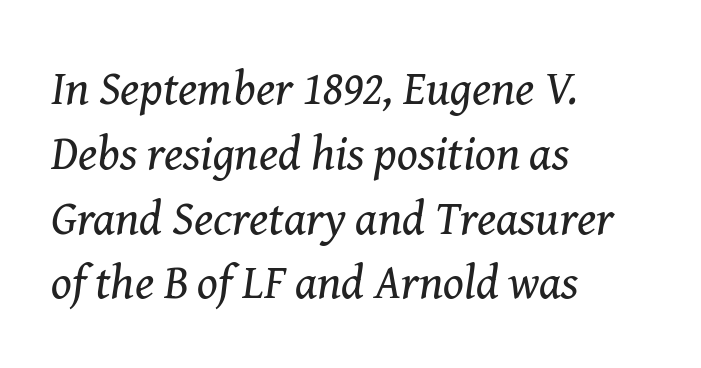
Q: Is the text bold? A: No.
Q: Is the text italic (slanted)? A: Yes, it leans right by about 8 degrees.
Q: Is the typeface a serif or a sans-serif typeface? A: Serif.
Q: Is the text underlined? A: No.
Q: How is the paragraph aligned? A: Left-aligned.
Q: Is the spacing between letters normal or unusually wide? A: Normal.
Q: Is the spacing between lines tight, normal or loose? A: Normal.
Q: Width (condensed, normal, or wide)? A: Normal.
Q: Stroke contrast? A: Medium.
Q: x-height? A: Medium.
Q: Monospaced? A: No.
